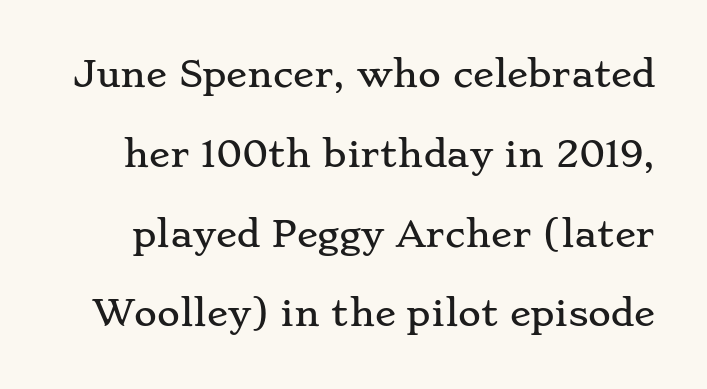
The text was rendered using a seriffed face with decorative stroke endings. The lettering stays uniformly vertical, giving the passage a roman look. Widely set lines give the paragraph a tall, airy silhouette. Letter spacing: default. Check the space under the baseline: it is left empty. Each letter keeps its own natural width here, so spacing adapts to shape.
